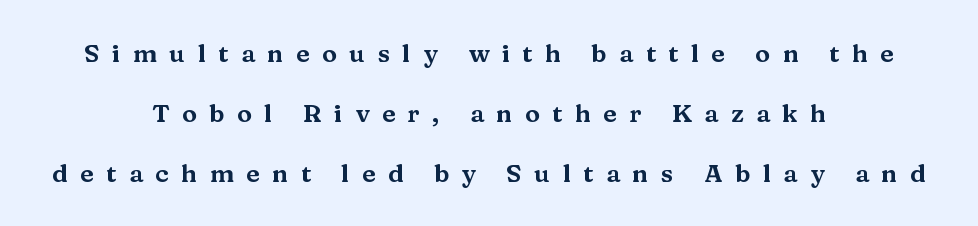
The image shows 25 px text type, upright; set centered, loose line spacing (2.4x), unusually wide letter spacing (+0.5 em), not underlined.
